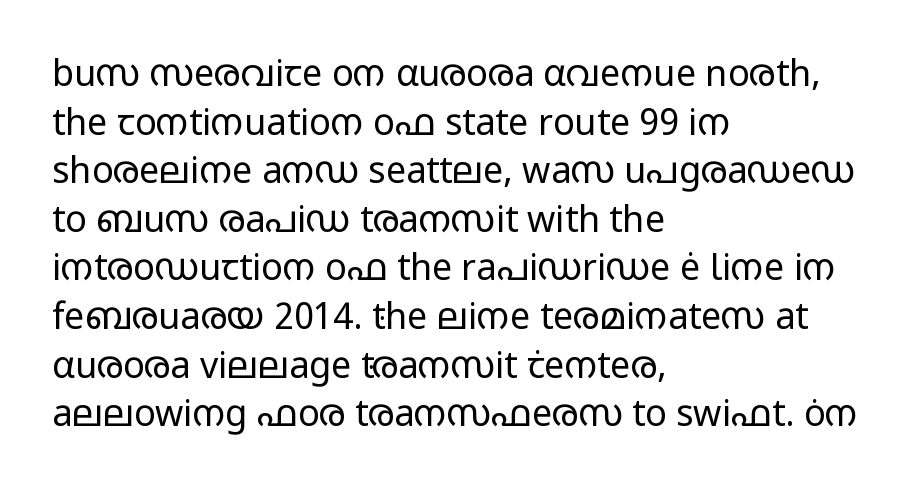
Q: Is the text bold? A: No.
Q: Is the text italic (slanted)? A: No, it is upright.
Q: Is the typeface a serif or a sans-serif typeface? A: Sans-serif.
Q: Is the text underlined? A: No.
Q: How is the paragraph aligned? A: Left-aligned.
Q: Is the spacing between letters normal or unusually wide? A: Normal.
Q: Is the spacing between lines tight, normal or loose? A: Normal.
Q: Width (condensed, normal, or wide)? A: Wide.
Q: Stroke contrast? A: Low.
Q: x-height? A: Medium.
Q: Monospaced? A: No.
